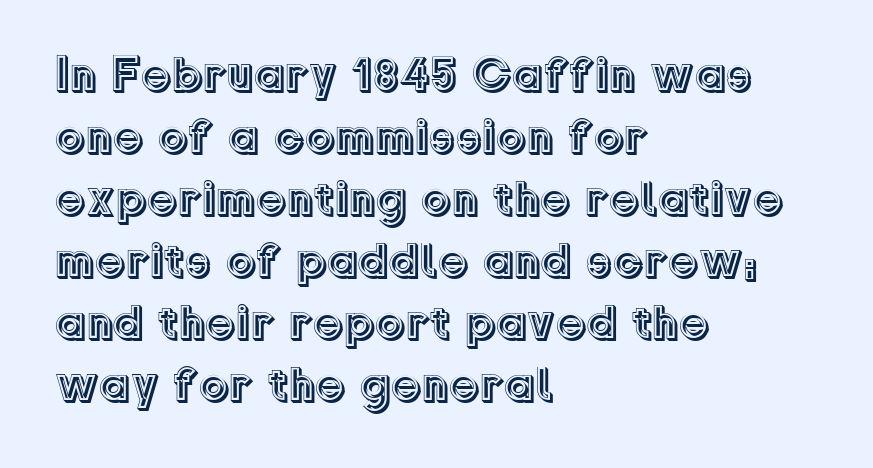
{"italic": "no", "width": "normal", "x_height": "medium", "monospaced": "no", "underline": "no", "align": "left", "line_spacing": "normal", "line_spacing_ratio": 1.29, "letter_spacing": "normal", "letter_spacing_em": 0.0, "glyph_px": 48}
